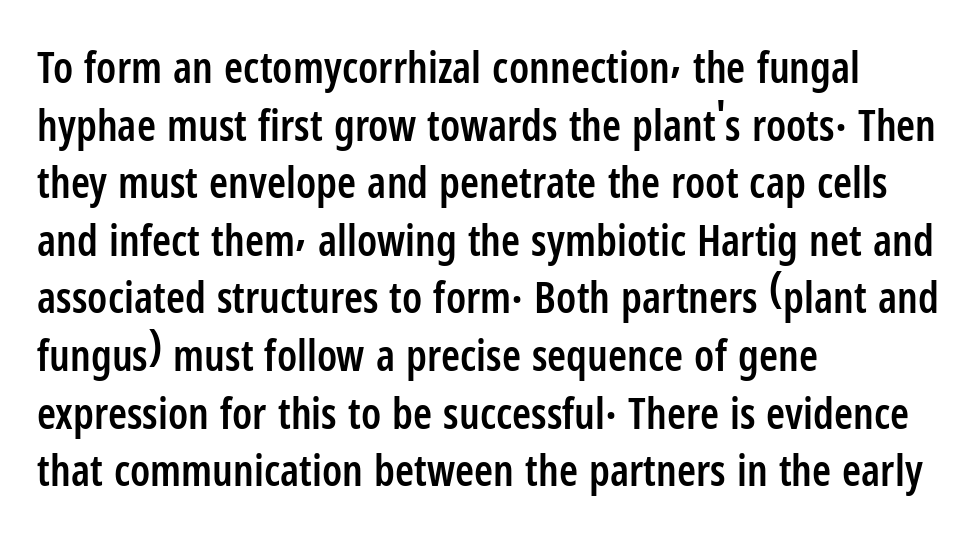
{"serif": "no", "italic": "no", "bold": "semi", "weight": "semibold", "width": "condensed", "stroke_contrast": "low", "x_height": "medium", "monospaced": "no", "underline": "no", "align": "left", "line_spacing": "normal", "line_spacing_ratio": 1.34, "letter_spacing": "normal", "letter_spacing_em": 0.0, "glyph_px": 43}
